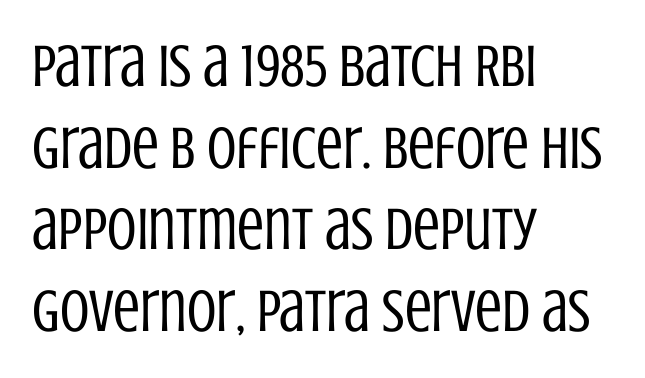
The image shows 60 px regular-weight, condensed sans-serif type, upright; set left-aligned, normal line spacing (1.36x), normal letter spacing, not underlined; low stroke contrast and a large x-height.
